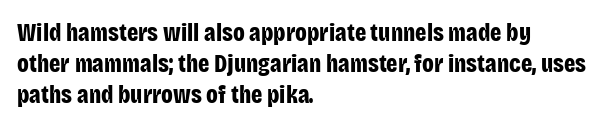
The image shows 25 px bold type, upright; set left-aligned, line spacing 1.24x, normal letter spacing, not underlined.
